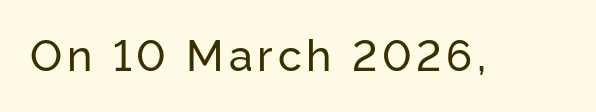
Q: Is the text italic (slanted)? A: No, it is upright.
Q: Is the typeface a serif or a sans-serif typeface? A: Sans-serif.
Q: Is the text underlined? A: No.
Q: Width (condensed, normal, or wide)? A: Normal.
Q: Stroke contrast? A: Low.
Q: x-height? A: Medium.
Q: Monospaced? A: No.
